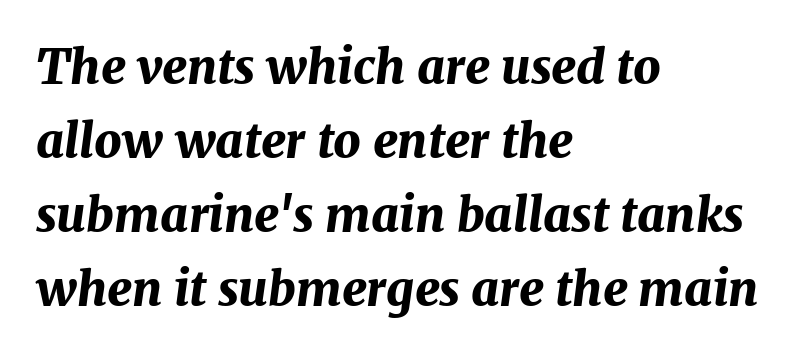
Q: Is the text bold? A: Yes.
Q: Is the text italic (slanted)? A: Yes, it leans right by about 7 degrees.
Q: Is the text underlined? A: No.
Q: How is the paragraph aligned? A: Left-aligned.
Q: Is the spacing between letters normal or unusually wide? A: Normal.
Q: Is the spacing between lines tight, normal or loose? A: Normal.
Q: Width (condensed, normal, or wide)? A: Normal.
Q: Stroke contrast? A: Medium.
Q: x-height? A: Medium.
Q: Monospaced? A: No.
